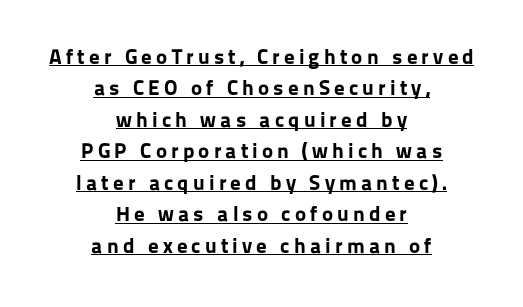
The image shows 21 px bold type, upright; set centered, normal line spacing (1.5x), unusually wide letter spacing (+0.2 em), underlined.
